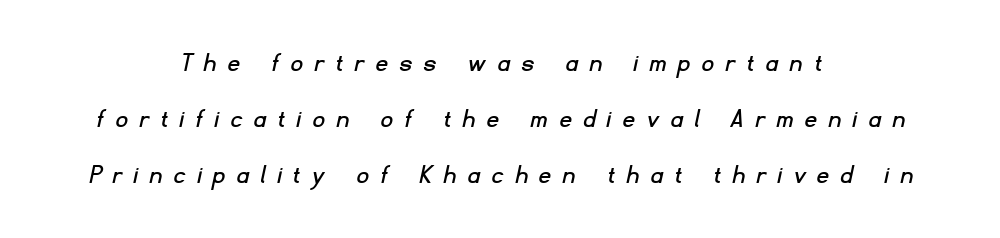
{"serif": "no", "width": "normal", "stroke_contrast": "low", "x_height": "small", "monospaced": "no", "underline": "no", "align": "center", "line_spacing": "loose", "line_spacing_ratio": 2.0, "letter_spacing": "wide", "letter_spacing_em": 0.45, "glyph_px": 28}
